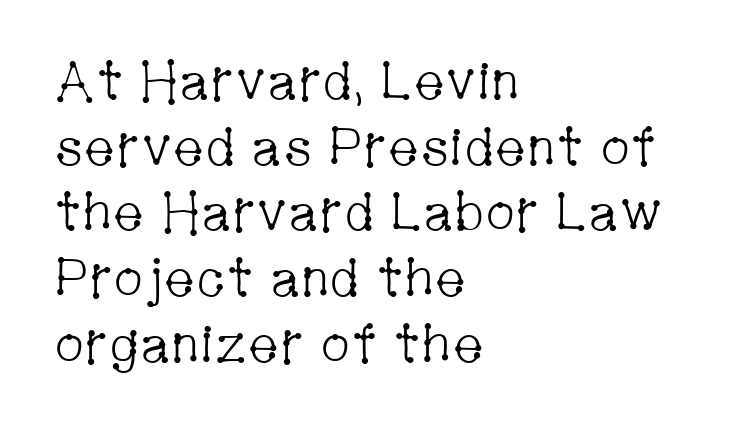
{"serif": "yes", "italic": "no", "bold": "no", "weight": "light", "width": "condensed", "stroke_contrast": "low", "x_height": "medium", "monospaced": "no", "underline": "no", "align": "left", "line_spacing_ratio": 1.24, "letter_spacing": "normal", "letter_spacing_em": 0.0, "glyph_px": 53}
